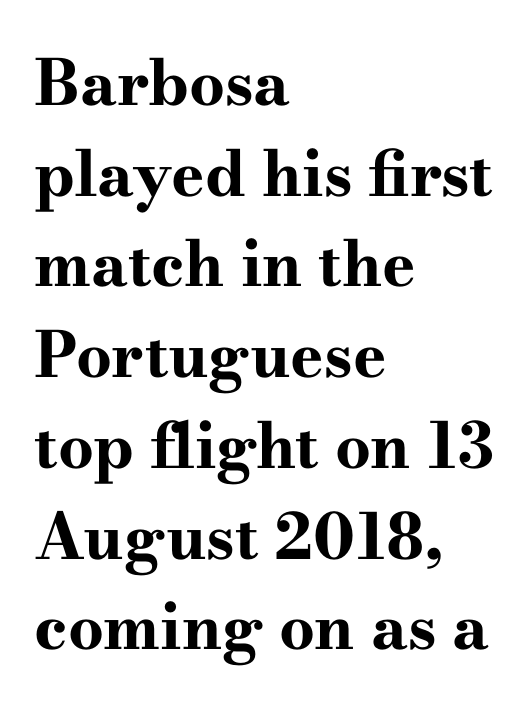
{"serif": "yes", "italic": "no", "bold": "yes", "weight": "bold", "width": "wide", "stroke_contrast": "high", "x_height": "small", "monospaced": "no", "underline": "no", "align": "left", "line_spacing": "normal", "line_spacing_ratio": 1.44, "letter_spacing": "normal", "letter_spacing_em": 0.0, "glyph_px": 63}
